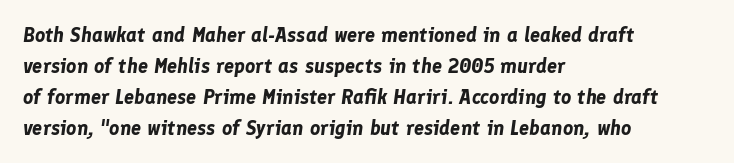
{"italic": "yes", "lean": "right", "slant_degrees": 8, "bold": "yes", "underline": "no", "align": "left", "line_spacing": "normal", "line_spacing_ratio": 1.55, "letter_spacing": "normal", "letter_spacing_em": 0.0, "glyph_px": 20}
